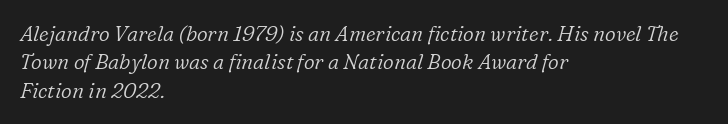
Q: Is the text bold? A: No.
Q: Is the text italic (slanted)? A: Yes, it leans right by about 16 degrees.
Q: Is the text underlined? A: No.
Q: How is the paragraph aligned? A: Left-aligned.
Q: Is the spacing between letters normal or unusually wide? A: Normal.
Q: Is the spacing between lines tight, normal or loose? A: Normal.
